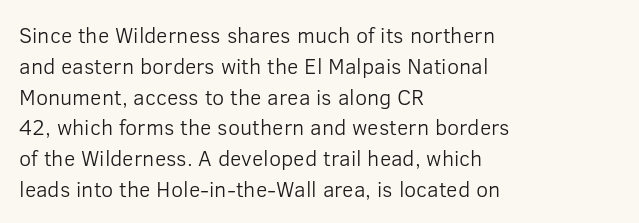
{"italic": "no", "bold": "no", "underline": "no", "align": "left", "line_spacing": "normal", "line_spacing_ratio": 1.4, "letter_spacing": "normal", "letter_spacing_em": 0.0, "glyph_px": 22}
